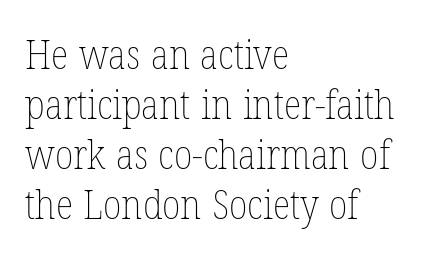
The face used here is proportionally spaced, like ordinary book or web type. Honestly, there is no underline to notice here at all. Weight: regular or lighter. Nothing unusual about the tracking: characters are spaced as the font intends. Caption: multi-line text, flush left, ragged right. Does the lettering tilt? It doesn't — this is upright.
